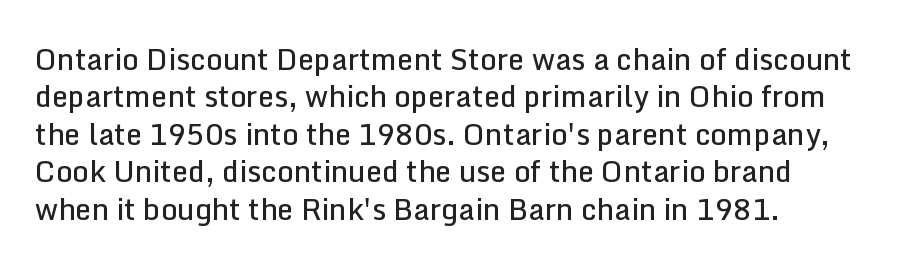
Just letters on the line, the space beneath them empty. The passage shown is typeset with a sans-serif family. The typesetting leans somewhat heavy: a semibold. How are the letters spaced? Ordinarily, with no added tracking. The rows are spaced the way most documents space them.
